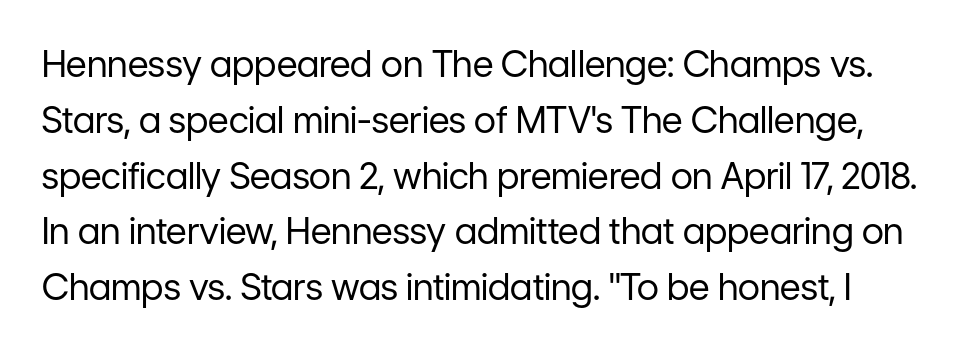
The image shows 36 px regular-weight sans-serif type, upright; set normal line spacing (1.55x), normal letter spacing, not underlined; low stroke contrast and a medium x-height.
